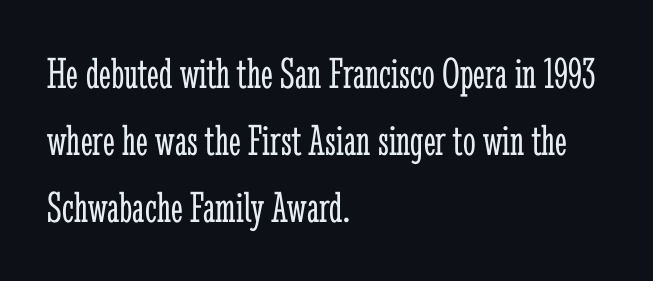
Q: Is the text bold? A: No.
Q: Is the text italic (slanted)? A: No, it is upright.
Q: Is the typeface a serif or a sans-serif typeface? A: Serif.
Q: Is the text underlined? A: No.
Q: How is the paragraph aligned? A: Left-aligned.
Q: Is the spacing between letters normal or unusually wide? A: Normal.
Q: Is the spacing between lines tight, normal or loose? A: Normal.
Q: Width (condensed, normal, or wide)? A: Condensed.
Q: Stroke contrast? A: Low.
Q: x-height? A: Medium.
Q: Monospaced? A: No.
